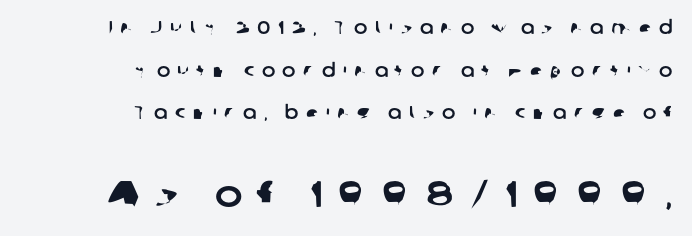
The image shows 37 px sans-serif type; set right-aligned, loose line spacing (2.37x), unusually wide letter spacing (+0.42 em), not underlined; the second (bottom) block is 2.06x larger; low stroke contrast and a medium x-height.
